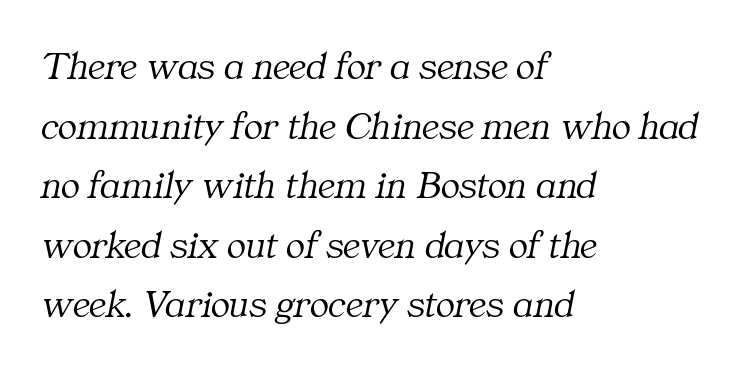
The image shows 40 px light serif type, italic (leaning right); set left-aligned, normal line spacing (1.49x), normal letter spacing, not underlined; medium stroke contrast and a medium x-height.
